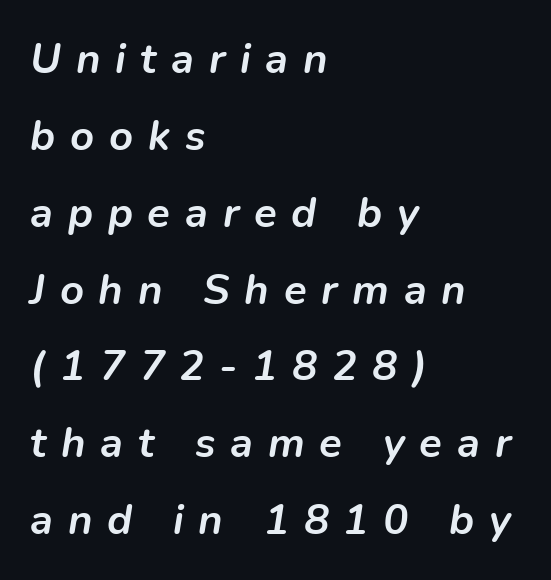
Each letter keeps its own natural width here, so spacing adapts to shape. Notice how the passage keeps a crisp vertical edge on the left only. Set as a true bold cut, around the 700 mark. Unmarked baselines from the first word to the last. The gaps between neighbouring characters are conspicuously large. Is the type slanted? Yes — the strokes lean at a clear angle.
